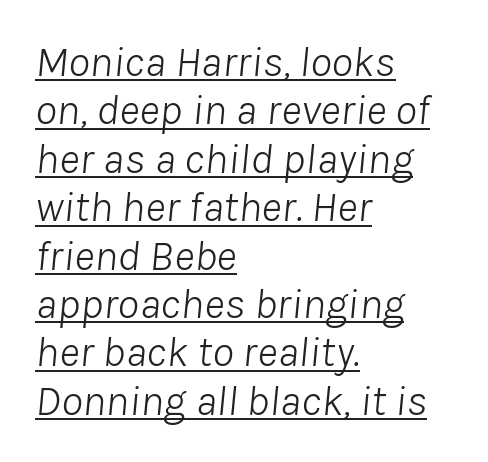
Observe the ordinary spacing: letters are neighbours, not strangers. Does the leading feel generous? Not at all — it's pinched. Looks like regular typesetting: each glyph gets only the width it needs. The font is comparable to plain body text, perhaps lighter.
